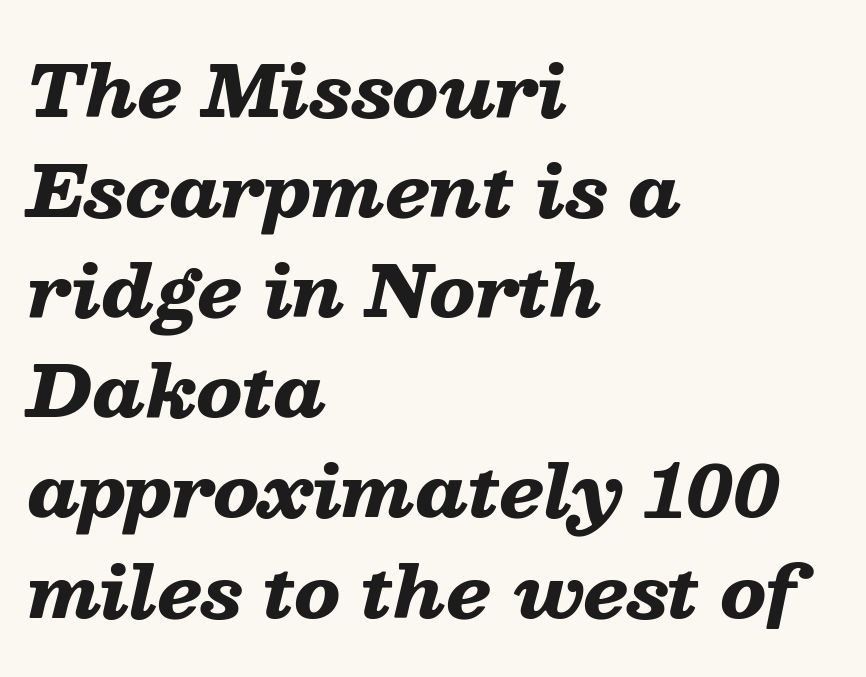
Q: Is the text bold? A: Yes.
Q: Is the text italic (slanted)? A: Yes, it leans right by about 13 degrees.
Q: Is the text underlined? A: No.
Q: How is the paragraph aligned? A: Left-aligned.
Q: Is the spacing between letters normal or unusually wide? A: Normal.
Q: Is the spacing between lines tight, normal or loose? A: Normal.
Q: Width (condensed, normal, or wide)? A: Wide.
Q: Stroke contrast? A: Low.
Q: x-height? A: Medium.
Q: Monospaced? A: No.
